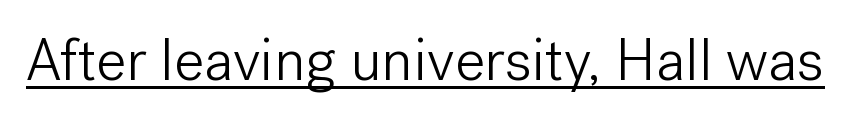
{"serif": "no", "italic": "no", "bold": "no", "weight": "light", "width": "normal", "stroke_contrast": "low", "x_height": "medium", "monospaced": "no", "underline": "yes", "letter_spacing": "normal", "letter_spacing_em": 0.0, "glyph_px": 59}
